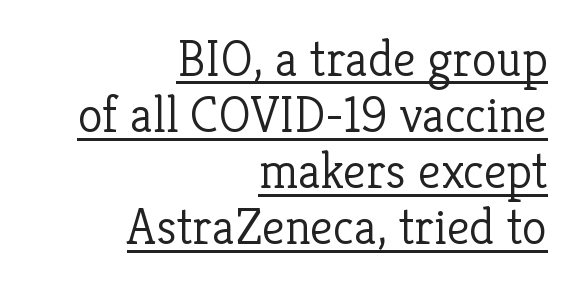
The lettering is marked with a stroke running underneath it. Standard letterfit; no display-style spreading of the glyphs. If you measured baseline to baseline, you'd find a short distance. Typographically, this falls in the serif category. Note the varied advance widths — an 'i' is clearly narrower than an 'm'.
